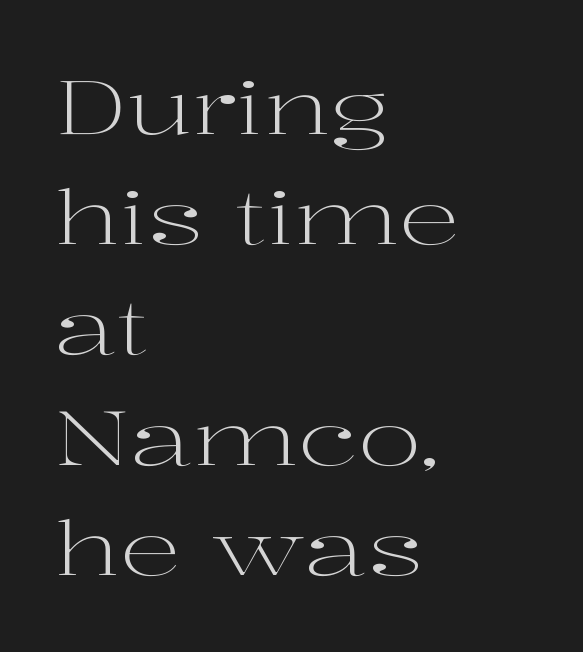
{"serif": "yes", "italic": "no", "bold": "no", "weight": "light", "width": "wide", "stroke_contrast": "high", "x_height": "medium", "monospaced": "no", "underline": "no", "align": "left", "line_spacing": "normal", "line_spacing_ratio": 1.45, "letter_spacing": "normal", "letter_spacing_em": 0.0, "glyph_px": 76}
